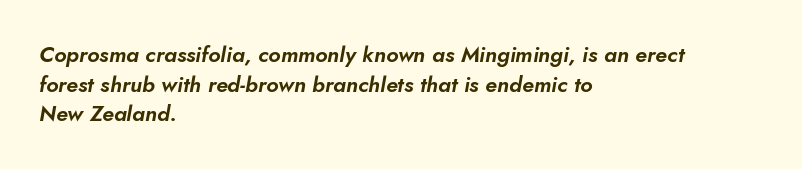
{"italic": "yes", "lean": "right", "slant_degrees": 10, "underline": "no", "align": "left", "line_spacing": "normal", "line_spacing_ratio": 1.35, "letter_spacing": "normal", "letter_spacing_em": 0.0, "glyph_px": 22}
